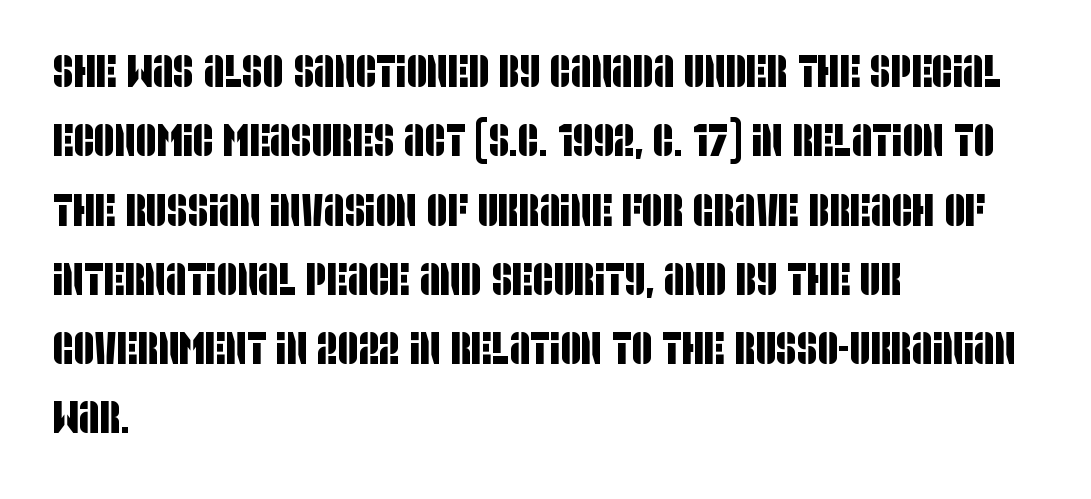
{"serif": "no", "width": "condensed", "stroke_contrast": "low", "x_height": "large", "monospaced": "no", "underline": "no", "align": "left", "line_spacing": "normal", "line_spacing_ratio": 1.54, "letter_spacing": "normal", "letter_spacing_em": 0.0, "glyph_px": 45}
